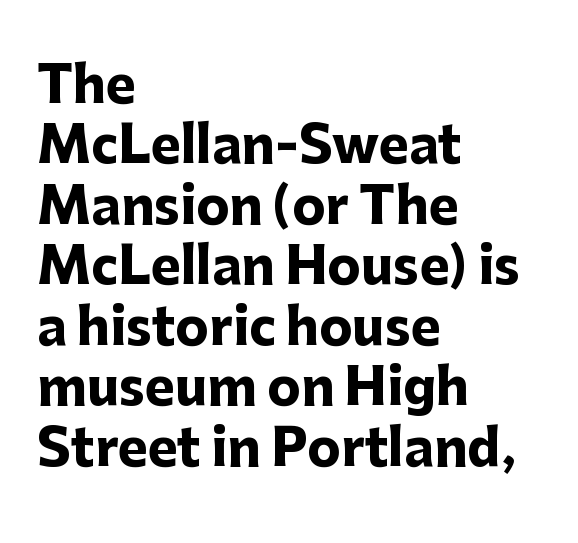
Horizontally, the lines are justified to the leading edge only. In terms of weight, the rendering is a true, heavy bold. The words here are not underlined. Nothing unusual about the tracking: characters are spaced as the font intends. The passage shown is typed in a proportional face where columns would drift. Typographically, this falls in the sans-serif category.
